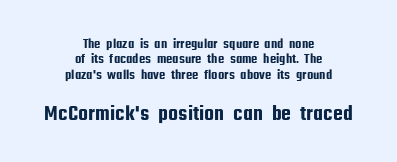
A centered setting, common on invitations and titles, is used for this passage. You get the small type first, then a jump to larger type. Spacing between characters is what you'd get straight out of the box. Any mark beneath the type? The region is blank. Is there any slant? The stems are plumb.
